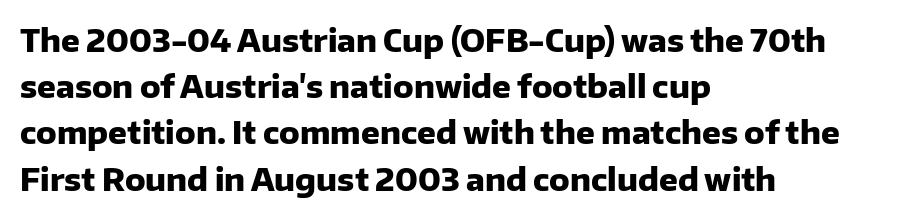
Q: Is the text bold? A: Yes.
Q: Is the text italic (slanted)? A: No, it is upright.
Q: Is the typeface a serif or a sans-serif typeface? A: Sans-serif.
Q: Is the text underlined? A: No.
Q: How is the paragraph aligned? A: Left-aligned.
Q: Is the spacing between letters normal or unusually wide? A: Normal.
Q: Is the spacing between lines tight, normal or loose? A: Normal.
Q: Width (condensed, normal, or wide)? A: Normal.
Q: Stroke contrast? A: Low.
Q: x-height? A: Medium.
Q: Monospaced? A: No.
